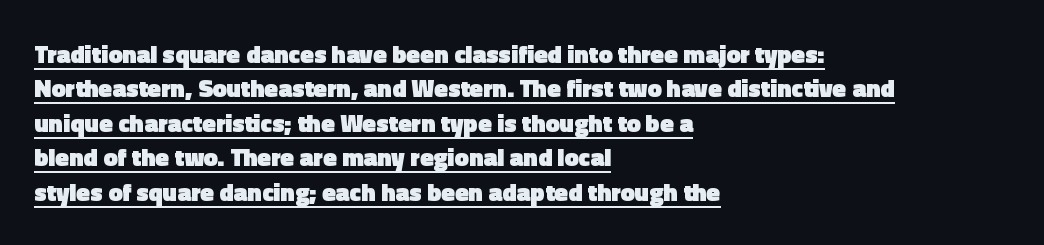
The face used here is rendered with its standard letterfit. Teacher's note: observe the even left margin — that is flush-left alignment. The passage shown is underscored from start to finish. This is heavy type, rendered in bold.
